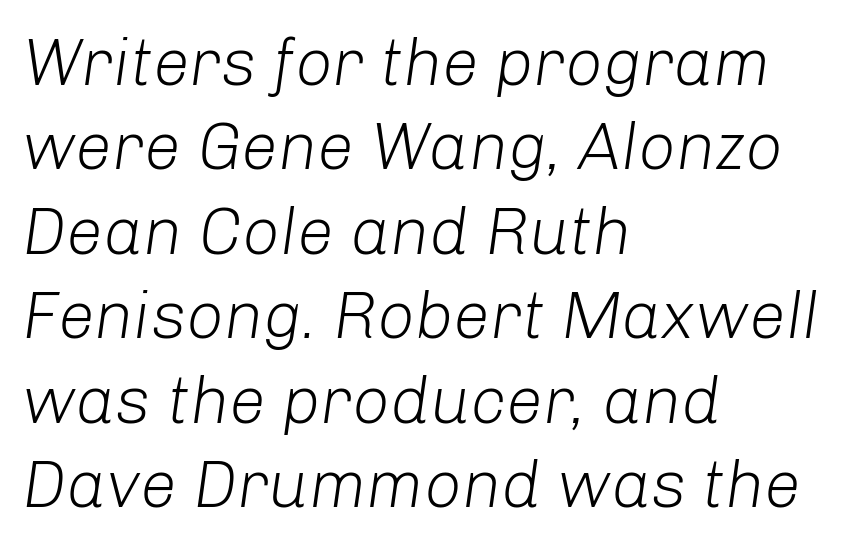
The image shows 66 px light type, italic (leaning right); set left-aligned, normal line spacing (1.28x), normal letter spacing, not underlined; low stroke contrast and a medium x-height.
